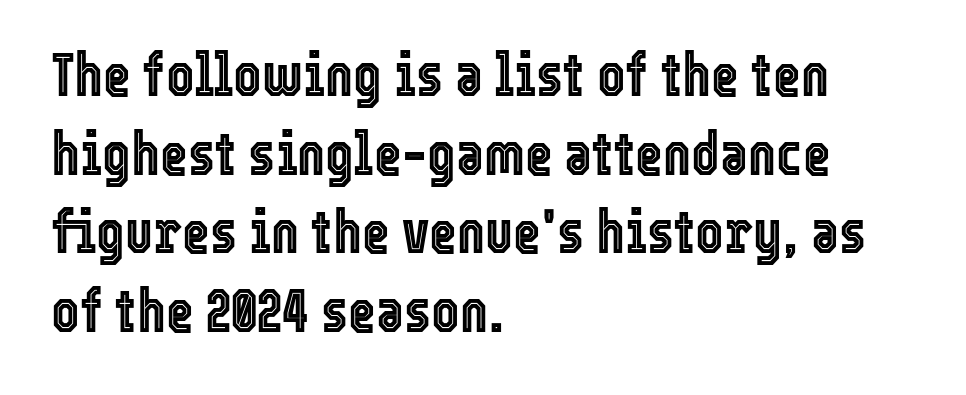
{"italic": "no", "width": "condensed", "x_height": "medium", "monospaced": "no", "underline": "no", "align": "left", "line_spacing": "normal", "line_spacing_ratio": 1.31, "letter_spacing": "normal", "letter_spacing_em": 0.0, "glyph_px": 60}
